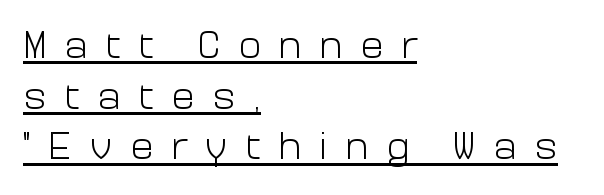
Vertical strokes here are truly vertical. Compared with typical body copy, the letter spacing here is much looser. All the whitespace from short lines collects on the right. Here the designer chose a conventional face with non-uniform glyph widths. Normally led — the rows are evenly, conventionally spaced.
